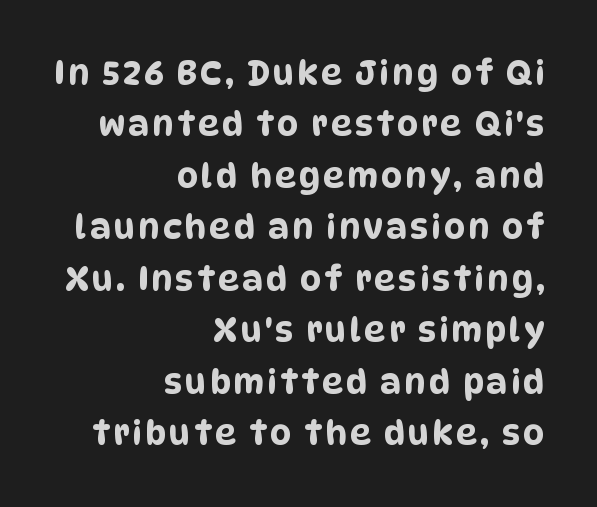
Q: Is the typeface a serif or a sans-serif typeface? A: Sans-serif.
Q: Is the text underlined? A: No.
Q: How is the paragraph aligned? A: Right-aligned.
Q: Is the spacing between lines tight, normal or loose? A: Normal.
Q: Width (condensed, normal, or wide)? A: Condensed.
Q: Stroke contrast? A: Low.
Q: x-height? A: Large.
Q: Monospaced? A: No.
